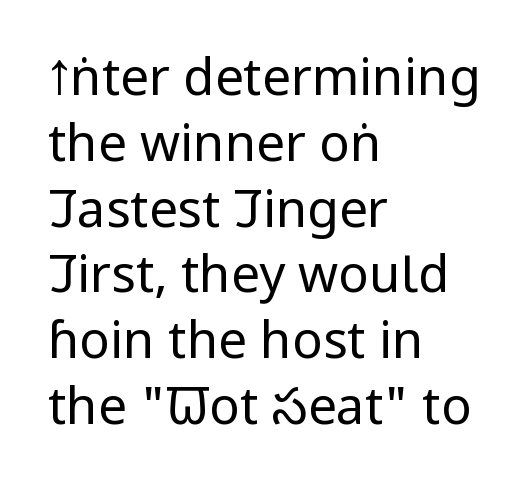
Q: Is the text bold? A: No.
Q: Is the text italic (slanted)? A: No, it is upright.
Q: Is the typeface a serif or a sans-serif typeface? A: Sans-serif.
Q: Is the text underlined? A: No.
Q: How is the paragraph aligned? A: Left-aligned.
Q: Is the spacing between letters normal or unusually wide? A: Normal.
Q: Is the spacing between lines tight, normal or loose? A: Normal.
Q: Width (condensed, normal, or wide)? A: Condensed.
Q: Stroke contrast? A: Low.
Q: x-height? A: Large.
Q: Monospaced? A: No.
